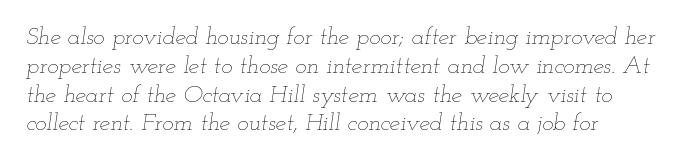
Q: Is the text bold? A: No.
Q: Is the text italic (slanted)? A: Yes, it leans right by about 12 degrees.
Q: Is the text underlined? A: No.
Q: How is the paragraph aligned? A: Left-aligned.
Q: Is the spacing between letters normal or unusually wide? A: Normal.
